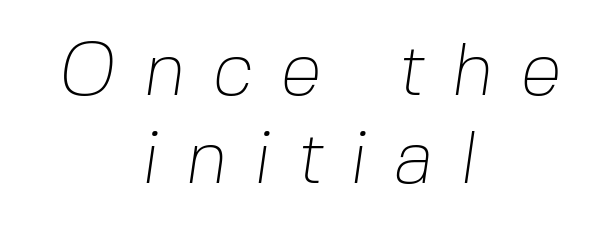
Underline: absent. Varying glyph widths throughout — classic text-font behaviour. Is this a sans? Yes — the strokes have no serifs. The face used here is rendered with a markedly widened letterfit.
